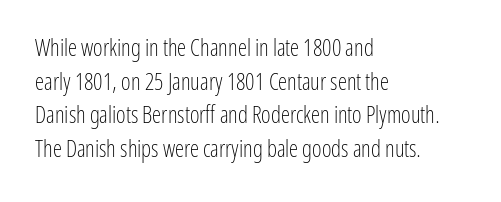
The image shows 23 px text type, upright; set left-aligned, normal line spacing (1.46x), normal letter spacing, not underlined.
